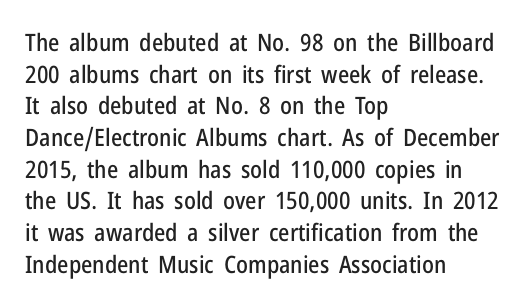
{"italic": "no", "underline": "no", "align": "left", "line_spacing": "normal", "line_spacing_ratio": 1.32, "letter_spacing": "normal", "letter_spacing_em": 0.0, "glyph_px": 24}
